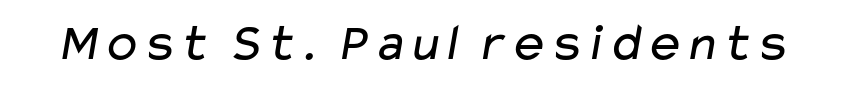
Q: Is the text bold? A: No.
Q: Is the typeface a serif or a sans-serif typeface? A: Sans-serif.
Q: Is the text underlined? A: No.
Q: Is the spacing between letters normal or unusually wide? A: Normal.
Q: Width (condensed, normal, or wide)? A: Wide.
Q: Stroke contrast? A: Low.
Q: x-height? A: Medium.
Q: Monospaced? A: No.
